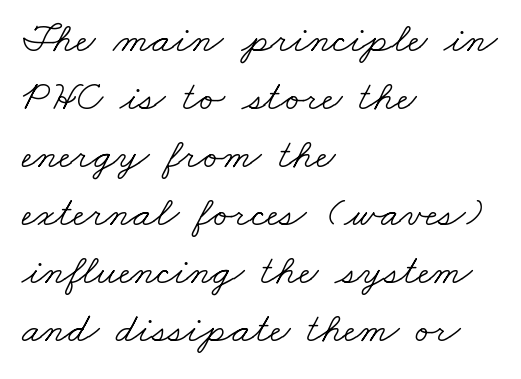
Q: Is the text bold? A: No.
Q: Is the typeface a serif or a sans-serif typeface? A: Serif.
Q: Is the text underlined? A: No.
Q: How is the paragraph aligned? A: Left-aligned.
Q: Is the spacing between letters normal or unusually wide? A: Normal.
Q: Is the spacing between lines tight, normal or loose? A: Normal.
Q: Width (condensed, normal, or wide)? A: Wide.
Q: Stroke contrast? A: Low.
Q: x-height? A: Small.
Q: Monospaced? A: No.
